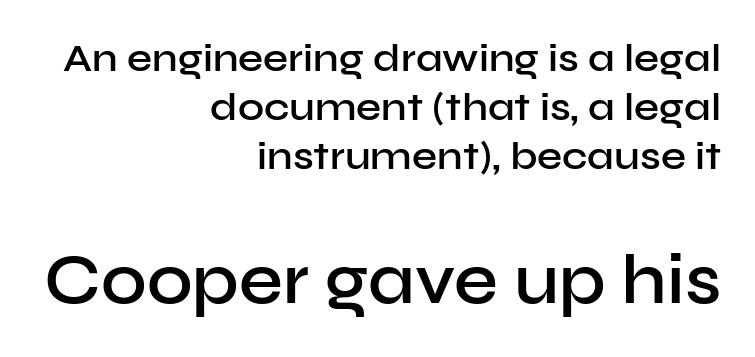
This sample uses an upright cut, with every glyph sitting square on the baseline. Is the block centered? No — it sits flush against the right margin. Scale increases going downward across the two blocks. Is this a fixed-width face? No — the glyphs have proportional, varying widths. Honestly, there is no underline to notice here at all. This rendering leaves character spacing at its baseline value.
